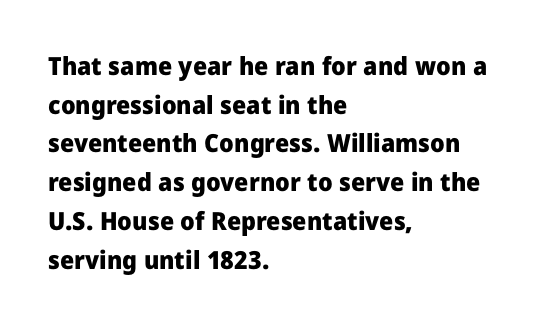
The image shows 25 px bold type, upright; set left-aligned, normal line spacing (1.55x), normal letter spacing, not underlined.
